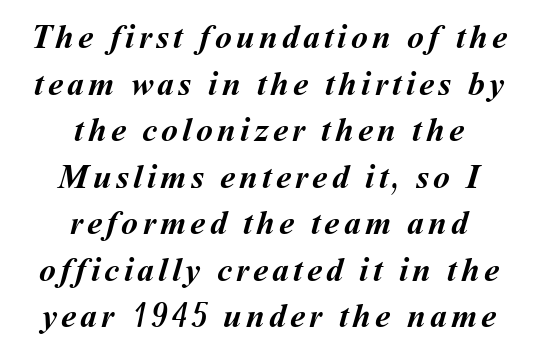
{"bold": "yes", "weight": "semibold", "width": "normal", "stroke_contrast": "medium", "x_height": "medium", "monospaced": "no", "underline": "no", "align": "center", "line_spacing": "normal", "line_spacing_ratio": 1.37, "glyph_px": 34}
